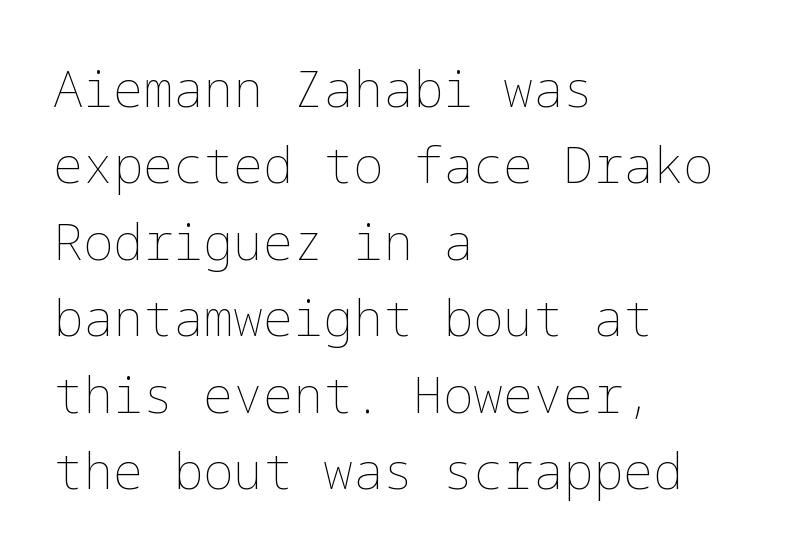
Q: Is the text bold? A: No.
Q: Is the text italic (slanted)? A: No, it is upright.
Q: Is the text underlined? A: No.
Q: How is the paragraph aligned? A: Left-aligned.
Q: Is the spacing between letters normal or unusually wide? A: Normal.
Q: Is the spacing between lines tight, normal or loose? A: Normal.
Q: Width (condensed, normal, or wide)? A: Normal.
Q: Stroke contrast? A: Low.
Q: x-height? A: Medium.
